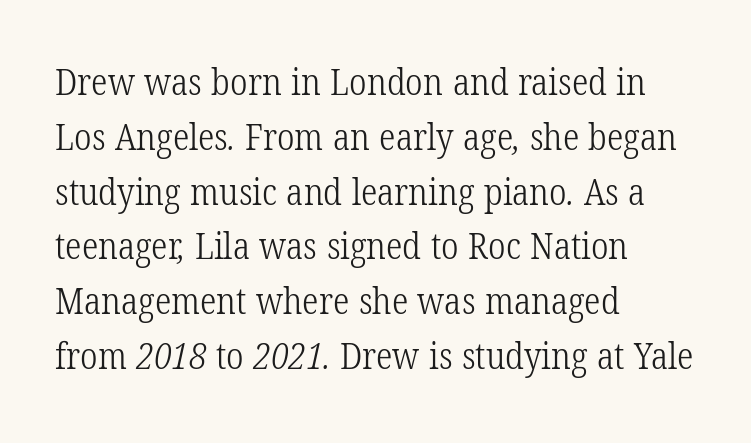
The rendering anchors every line to the left-hand side. Vertical stems look standard width or narrower in stroke. Quick note: underline off. What stands out about the letter spacing? Nothing — it is the standard amount. Think of a printed novel: that variable character pitch is what you see here.
